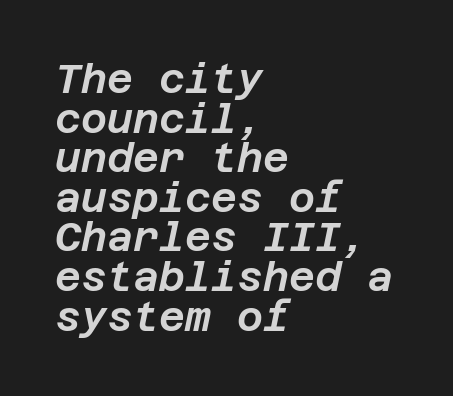
The image shows 40 px text type, italic (leaning right); set left-aligned, tight line spacing (0.99x), normal letter spacing, not underlined; low stroke contrast and a large x-height.
